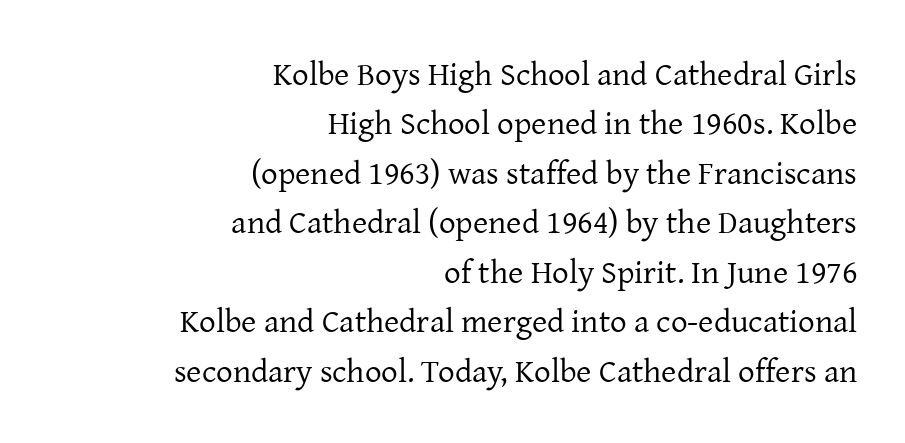
The image shows 33 px regular-weight serif type, upright; set right-aligned, normal line spacing (1.5x), normal letter spacing, not underlined; low stroke contrast and a medium x-height.
